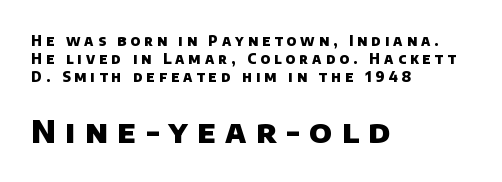
Q: Is the text bold? A: Yes.
Q: Is the typeface a serif or a sans-serif typeface? A: Sans-serif.
Q: Is the text underlined? A: No.
Q: How is the paragraph aligned? A: Left-aligned.
Q: Is the spacing between letters normal or unusually wide? A: Unusually wide.
Q: Is the spacing between lines tight, normal or loose? A: Normal.
Q: Which block of text is set in a larger size, the first (top) or the second (bottom)? A: The second (bottom) one.
Q: Width (condensed, normal, or wide)? A: Normal.
Q: Stroke contrast? A: Low.
Q: x-height? A: Large.
Q: Monospaced? A: No.
